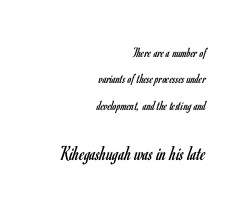
The image shows 21 px text type; set right-aligned, line spacing 1.88x, normal letter spacing, not underlined; the second (bottom) block is 1.5x larger.
